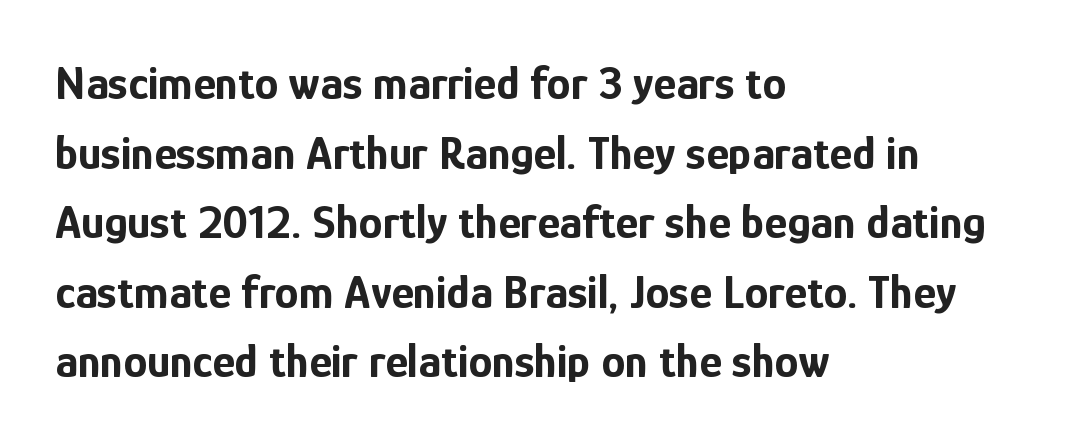
Q: Is the text bold? A: Yes.
Q: Is the text italic (slanted)? A: No, it is upright.
Q: Is the typeface a serif or a sans-serif typeface? A: Sans-serif.
Q: Is the text underlined? A: No.
Q: How is the paragraph aligned? A: Left-aligned.
Q: Is the spacing between letters normal or unusually wide? A: Normal.
Q: Is the spacing between lines tight, normal or loose? A: Normal.
Q: Width (condensed, normal, or wide)? A: Condensed.
Q: Stroke contrast? A: Low.
Q: x-height? A: Medium.
Q: Monospaced? A: No.
